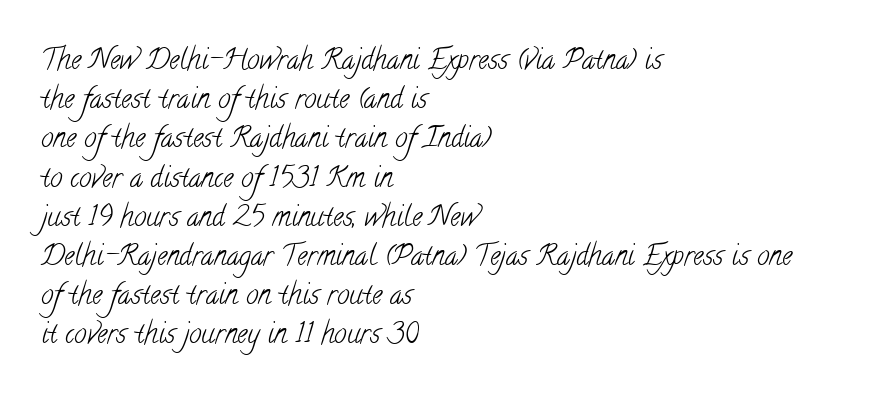
The image shows 28 px light, condensed type; set left-aligned, normal line spacing (1.4x), normal letter spacing, not underlined; low stroke contrast and a small x-height.
